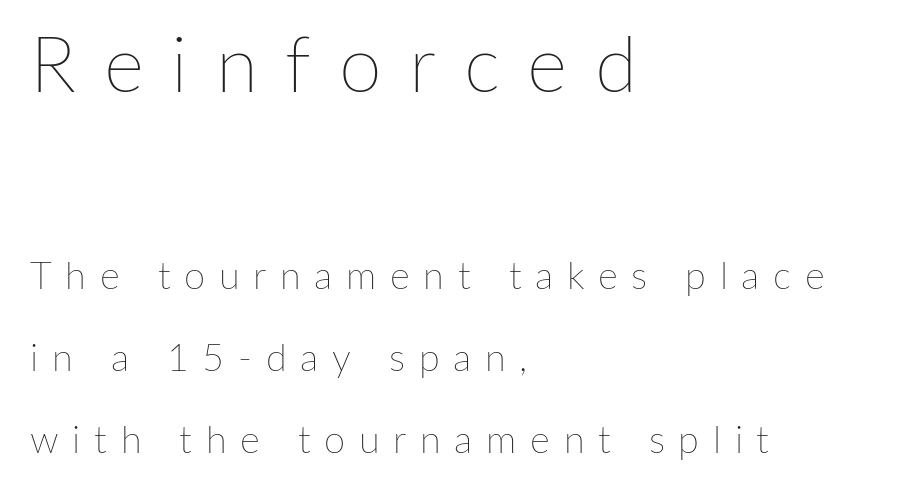
Q: Is the text bold? A: No.
Q: Is the text italic (slanted)? A: No, it is upright.
Q: Is the text underlined? A: No.
Q: How is the paragraph aligned? A: Left-aligned.
Q: Is the spacing between letters normal or unusually wide? A: Unusually wide.
Q: Is the spacing between lines tight, normal or loose? A: Loose.
Q: Which block of text is set in a larger size, the first (top) or the second (bottom)? A: The first (top) one.
Q: Width (condensed, normal, or wide)? A: Normal.
Q: Stroke contrast? A: Low.
Q: x-height? A: Medium.
Q: Monospaced? A: No.
